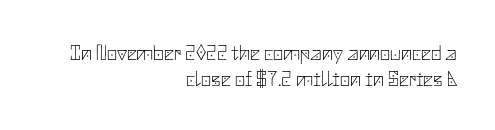
{"italic": "no", "bold": "no", "underline": "no", "align": "right", "line_spacing_ratio": 1.19, "letter_spacing": "normal", "letter_spacing_em": 0.0, "glyph_px": 22}
